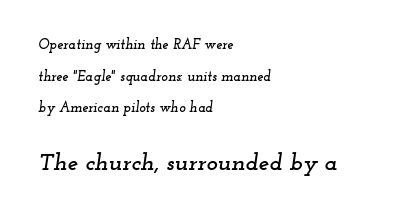
The image shows 24 px text type, italic (leaning right); set left-aligned, loose line spacing (2.26x), normal letter spacing, not underlined; the second (bottom) block is 1.71x larger.
